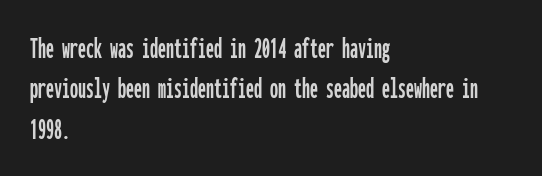
The image shows 32 px condensed sans-serif type, upright, monospaced; set left-aligned, normal line spacing (1.26x), normal letter spacing, not underlined; low stroke contrast and a medium x-height.
